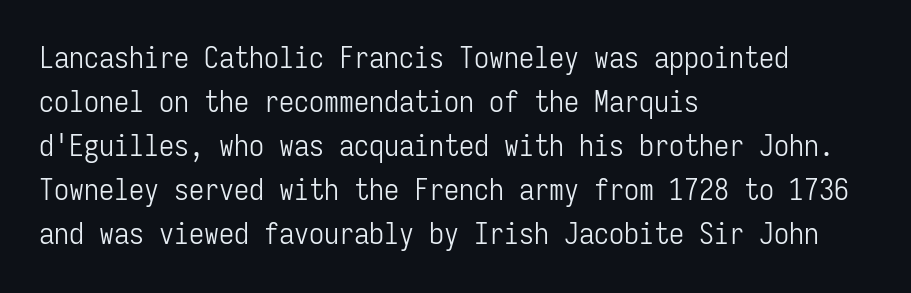
The image shows 30 px light, condensed sans-serif type, upright, monospaced; set left-aligned, normal line spacing (1.47x), normal letter spacing, not underlined; low stroke contrast and a medium x-height.
